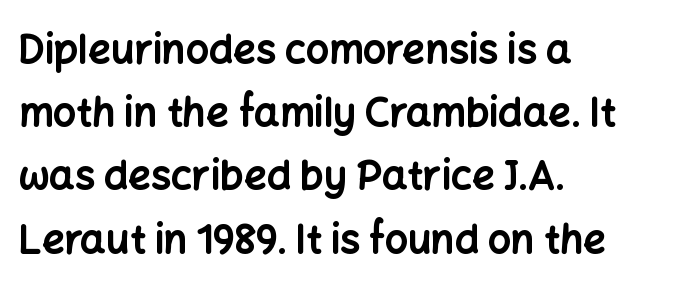
Q: Is the text bold? A: Yes.
Q: Is the text italic (slanted)? A: No, it is upright.
Q: Is the typeface a serif or a sans-serif typeface? A: Sans-serif.
Q: Is the text underlined? A: No.
Q: How is the paragraph aligned? A: Left-aligned.
Q: Is the spacing between letters normal or unusually wide? A: Normal.
Q: Is the spacing between lines tight, normal or loose? A: Normal.
Q: Width (condensed, normal, or wide)? A: Normal.
Q: Stroke contrast? A: Low.
Q: x-height? A: Medium.
Q: Monospaced? A: No.
